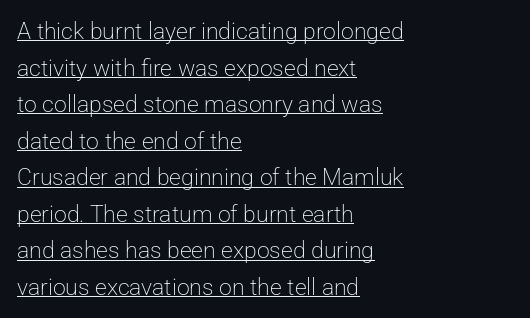
Regarding leading, the lines here are spaced in the standard way. Observe the ordinary spacing: letters are neighbours, not strangers. Weight: regular or lighter. The specimen includes a rule beneath the text block's lines. These lines were composed using upright roman letters.
